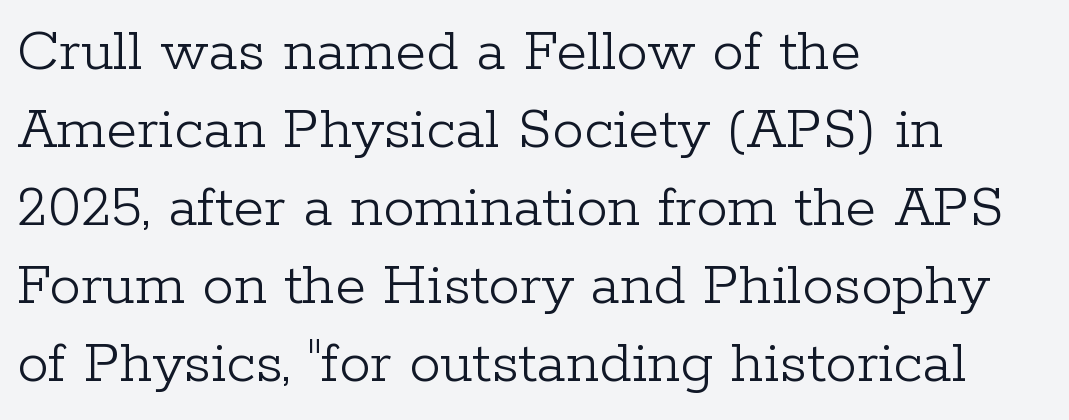
{"serif": "yes", "italic": "no", "bold": "no", "weight": "light", "width": "normal", "stroke_contrast": "low", "x_height": "medium", "monospaced": "no", "underline": "no", "align": "left", "line_spacing_ratio": 1.24, "letter_spacing": "normal", "letter_spacing_em": 0.0, "glyph_px": 63}
